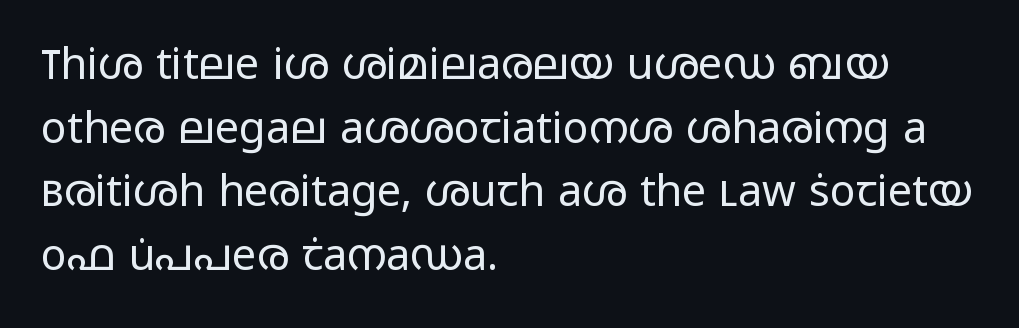
The image shows 43 px regular-weight, wide sans-serif type, upright; set left-aligned, normal line spacing (1.48x), normal letter spacing, not underlined; low stroke contrast and a medium x-height.
